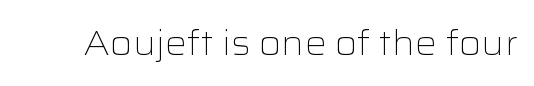
The image shows 34 px light, wide sans-serif type, upright; set normal letter spacing, not underlined; low stroke contrast and a medium x-height.
